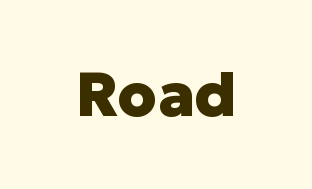
Letters rest on an invisible, unmarked baseline. This is the regular roman posture of the typeface. Heavy-handed strokes throughout: this text is bold. The letters sit at their default tracking, neither squeezed nor spread. Note the varied advance widths — an 'i' is clearly narrower than an 'm'. The font family rendered here belongs to the sans-serif group.
